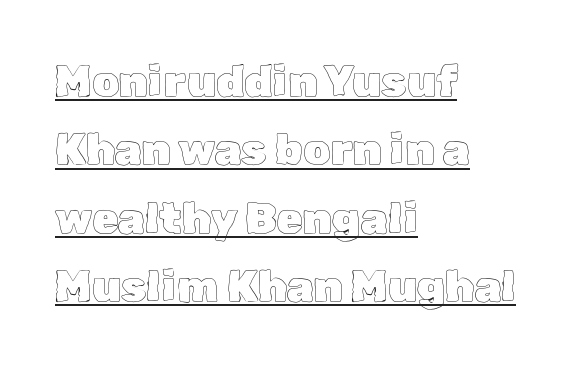
The image shows 43 px text type, upright; set left-aligned, normal line spacing (1.59x), normal letter spacing, underlined; a medium x-height.
